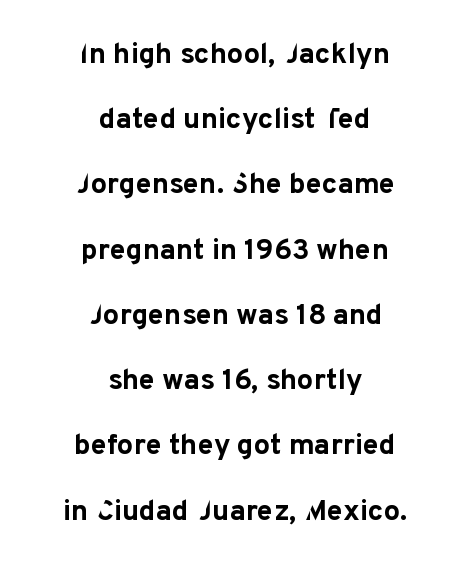
{"serif": "no", "italic": "no", "bold": "yes", "weight": "bold", "width": "normal", "stroke_contrast": "low", "x_height": "medium", "monospaced": "no", "underline": "no", "align": "center", "line_spacing": "loose", "line_spacing_ratio": 2.25, "letter_spacing": "normal", "letter_spacing_em": 0.0, "glyph_px": 29}
